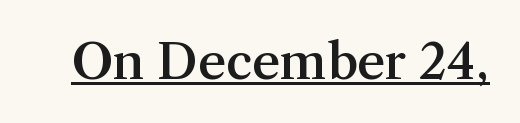
Q: Is the text bold? A: Semi-bold.
Q: Is the text italic (slanted)? A: No, it is upright.
Q: Is the typeface a serif or a sans-serif typeface? A: Serif.
Q: Is the text underlined? A: Yes.
Q: Is the spacing between letters normal or unusually wide? A: Normal.
Q: Width (condensed, normal, or wide)? A: Normal.
Q: Stroke contrast? A: Medium.
Q: x-height? A: Medium.
Q: Monospaced? A: No.
